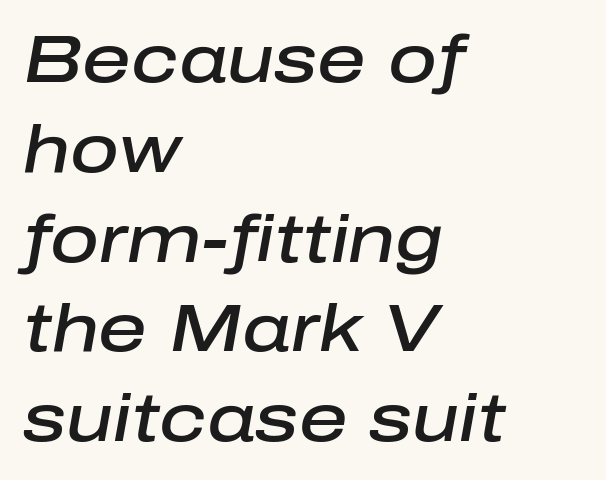
The image shows 67 px semibold type, italic (leaning right); set left-aligned, normal line spacing (1.34x), normal letter spacing, not underlined; low stroke contrast and a medium x-height.
